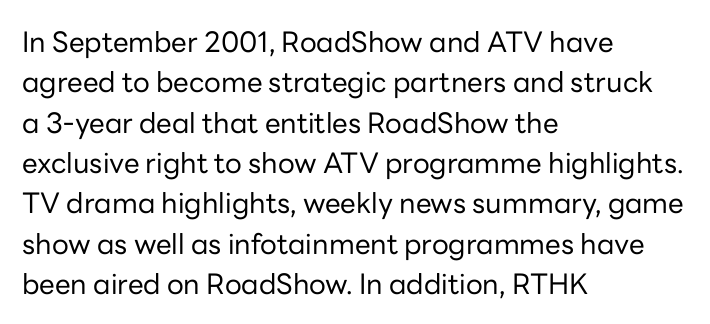
The image shows 28 px regular-weight sans-serif type, upright; set left-aligned, normal line spacing (1.44x), normal letter spacing, not underlined; low stroke contrast and a medium x-height.
